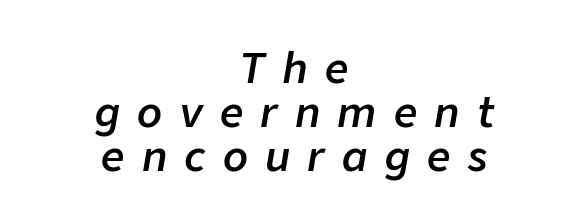
Q: Is the text bold? A: Semi-bold.
Q: Is the text italic (slanted)? A: Yes, it leans right by about 9 degrees.
Q: Is the text underlined? A: No.
Q: How is the paragraph aligned? A: Centered.
Q: Is the spacing between letters normal or unusually wide? A: Unusually wide.
Q: Is the spacing between lines tight, normal or loose? A: Tight.
Q: Width (condensed, normal, or wide)? A: Normal.
Q: Stroke contrast? A: Low.
Q: x-height? A: Medium.
Q: Monospaced? A: No.
